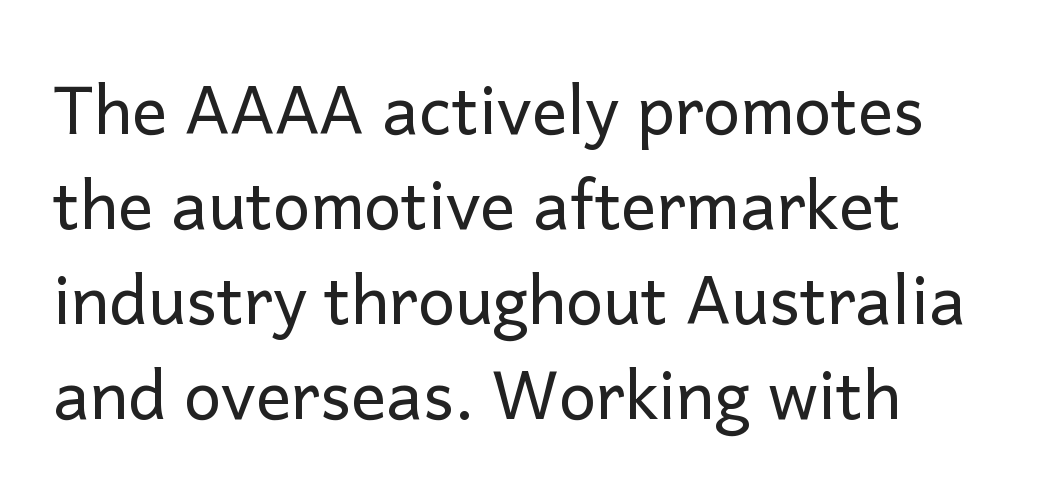
The font sits on the lighter half of the weight spectrum, regular included. The axis of the letterforms is exactly vertical. These lines are rendered in a variable-pitch font. The string is rendered with underlining switched off. Is the letter spacing exaggerated? No — it looks like the ordinary default.
